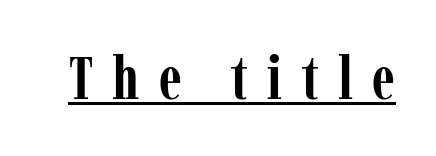
Q: Is the text bold? A: Yes.
Q: Is the text italic (slanted)? A: No, it is upright.
Q: Is the typeface a serif or a sans-serif typeface? A: Serif.
Q: Is the text underlined? A: Yes.
Q: Is the spacing between letters normal or unusually wide? A: Unusually wide.
Q: Width (condensed, normal, or wide)? A: Condensed.
Q: Stroke contrast? A: Low.
Q: x-height? A: Medium.
Q: Monospaced? A: No.
